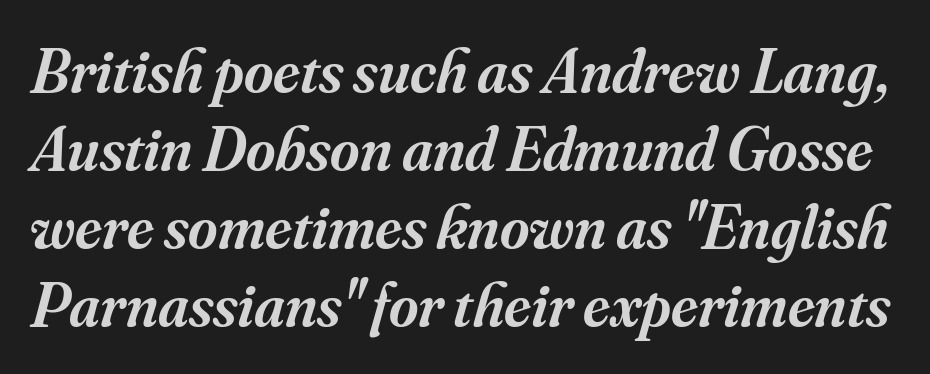
Q: Is the text bold? A: Semi-bold.
Q: Is the text italic (slanted)? A: Yes, it leans right by about 16 degrees.
Q: Is the typeface a serif or a sans-serif typeface? A: Serif.
Q: Is the text underlined? A: No.
Q: Is the spacing between letters normal or unusually wide? A: Normal.
Q: Width (condensed, normal, or wide)? A: Normal.
Q: Stroke contrast? A: Medium.
Q: x-height? A: Small.
Q: Monospaced? A: No.
